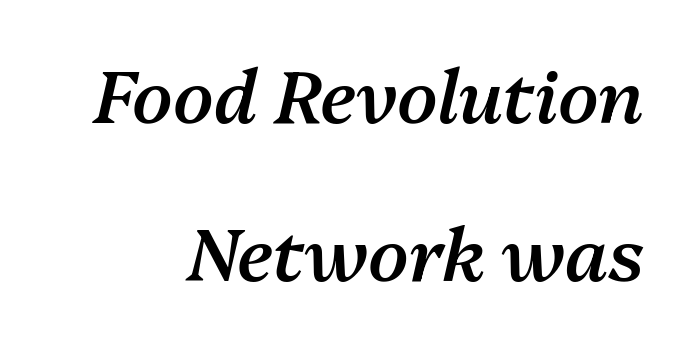
Q: Is the text bold? A: Semi-bold.
Q: Is the text italic (slanted)? A: Yes, it leans right by about 13 degrees.
Q: Is the text underlined? A: No.
Q: Is the spacing between letters normal or unusually wide? A: Normal.
Q: Is the spacing between lines tight, normal or loose? A: Loose.
Q: Width (condensed, normal, or wide)? A: Normal.
Q: Stroke contrast? A: Medium.
Q: x-height? A: Medium.
Q: Monospaced? A: No.
